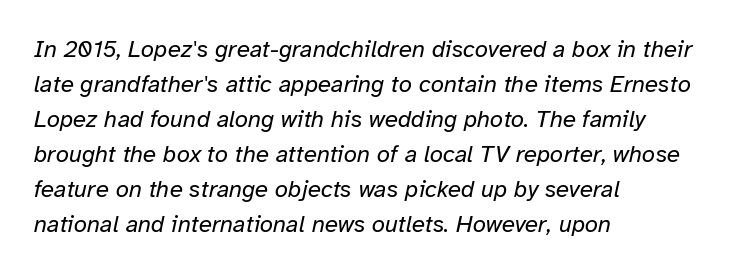
The font is comparable to plain body text, perhaps lighter. The baseline area is clear. The ragged edge is on the right, which tells us the setting is flush left. Emphasis-style slanted type is in use. No extra tracking has been applied to these lines.
